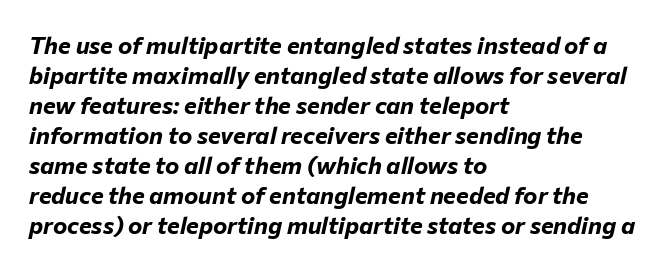
{"italic": "yes", "lean": "right", "slant_degrees": 12, "bold": "yes", "underline": "no", "align": "left", "line_spacing": "normal", "line_spacing_ratio": 1.25, "letter_spacing": "normal", "letter_spacing_em": 0.0, "glyph_px": 24}
